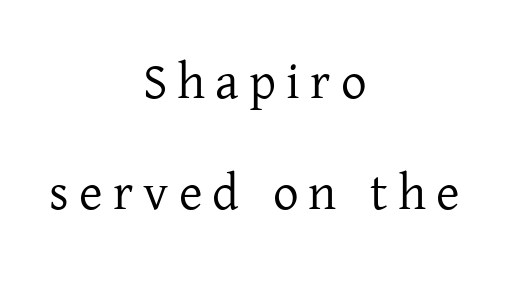
{"serif": "yes", "italic": "no", "width": "normal", "stroke_contrast": "low", "x_height": "medium", "monospaced": "no", "underline": "no", "align": "center", "line_spacing": "loose", "line_spacing_ratio": 2.18, "letter_spacing": "wide", "letter_spacing_em": 0.2, "glyph_px": 51}
